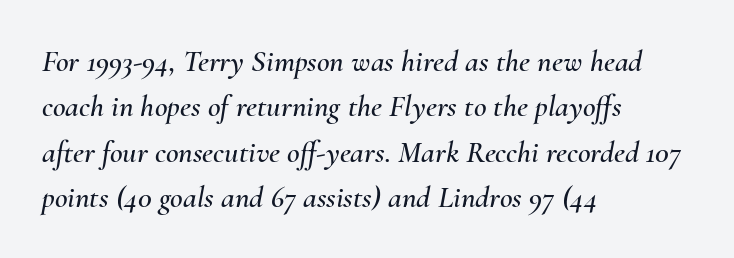
Q: Is the text italic (slanted)? A: Yes, it leans right by about 10 degrees.
Q: Is the text underlined? A: No.
Q: How is the paragraph aligned? A: Left-aligned.
Q: Is the spacing between letters normal or unusually wide? A: Normal.
Q: Is the spacing between lines tight, normal or loose? A: Normal.
Q: Width (condensed, normal, or wide)? A: Normal.
Q: Stroke contrast? A: Medium.
Q: x-height? A: Small.
Q: Monospaced? A: No.
